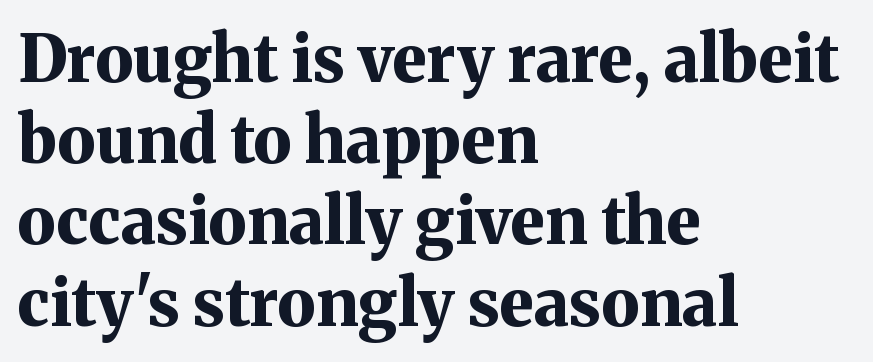
The image shows 65 px bold serif type, upright; set left-aligned, normal line spacing (1.25x), normal letter spacing, not underlined; medium stroke contrast and a medium x-height.
